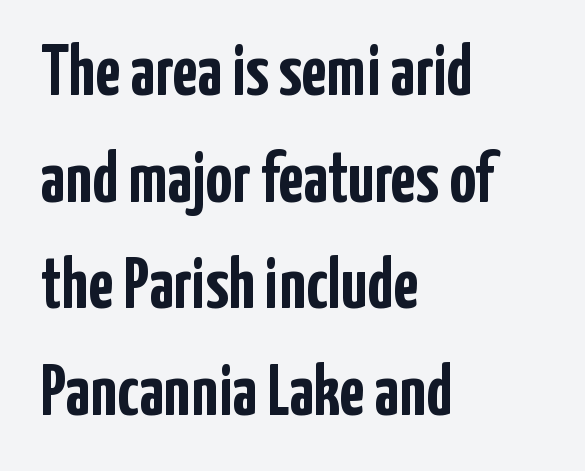
Q: Is the text bold? A: Yes.
Q: Is the text italic (slanted)? A: No, it is upright.
Q: Is the typeface a serif or a sans-serif typeface? A: Sans-serif.
Q: Is the text underlined? A: No.
Q: How is the paragraph aligned? A: Left-aligned.
Q: Is the spacing between letters normal or unusually wide? A: Normal.
Q: Is the spacing between lines tight, normal or loose? A: Normal.
Q: Width (condensed, normal, or wide)? A: Condensed.
Q: Stroke contrast? A: Low.
Q: x-height? A: Medium.
Q: Monospaced? A: No.
